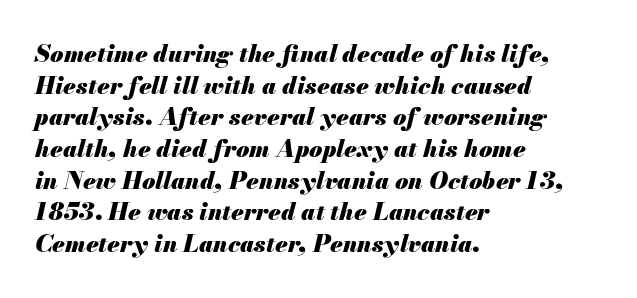
Q: Is the text bold? A: Yes.
Q: Is the text italic (slanted)? A: Yes, it leans right by about 13 degrees.
Q: Is the text underlined? A: No.
Q: How is the paragraph aligned? A: Left-aligned.
Q: Is the spacing between letters normal or unusually wide? A: Normal.
Q: Is the spacing between lines tight, normal or loose? A: Normal.
